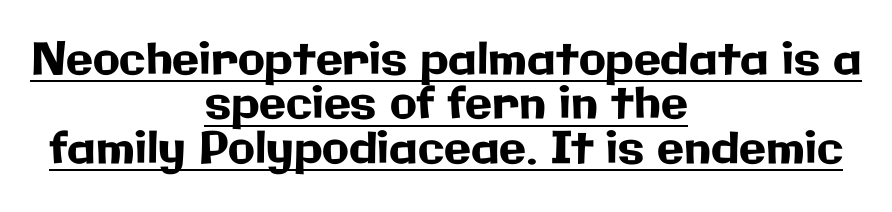
A typesetter would call this zero additional tracking. The face used here is a sans, in the tradition of grotesques and geometrics. The rendering uses a small line-height, squeezing the rows. A typesetter would call this proportional, since set widths differ per character. The whitespace from short lines is split evenly between both sides. Every stem runs plumb, perpendicular to the baseline.
